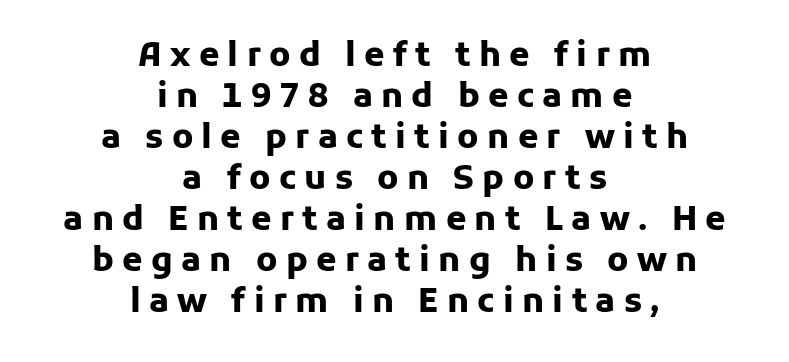
{"serif": "no", "italic": "no", "bold": "yes", "weight": "heavy", "width": "normal", "stroke_contrast": "low", "x_height": "medium", "monospaced": "no", "underline": "no", "align": "center", "line_spacing_ratio": 1.24, "letter_spacing": "wide", "letter_spacing_em": 0.25, "glyph_px": 33}
